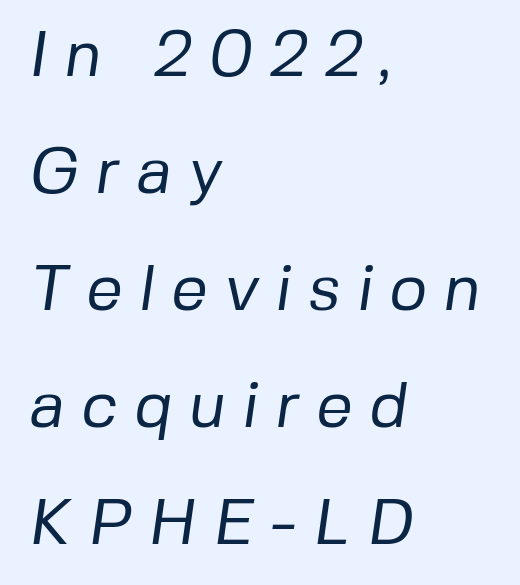
The image shows 65 px regular-weight sans-serif type; set left-aligned, line spacing 1.8x, unusually wide letter spacing (+0.25 em), not underlined; low stroke contrast and a medium x-height.
